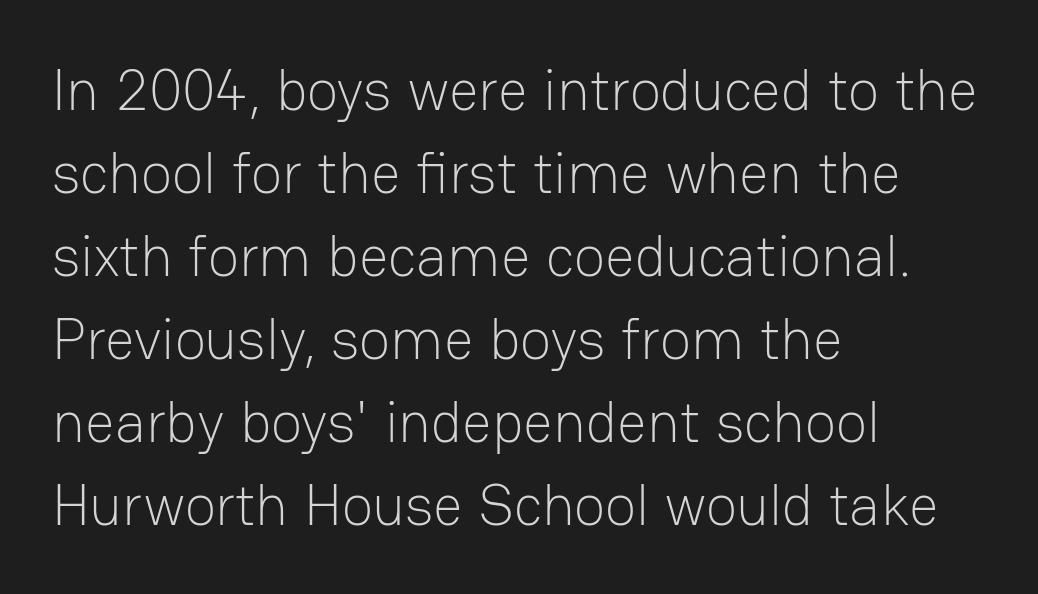
Bare-footed words on every line. Character widths vary here, with narrow letters taking less room than wide ones. The lines in this sample share a left origin and differ only in where they stop. Heft: none added — not bold. The letters stand straight up with perfectly vertical stems.
